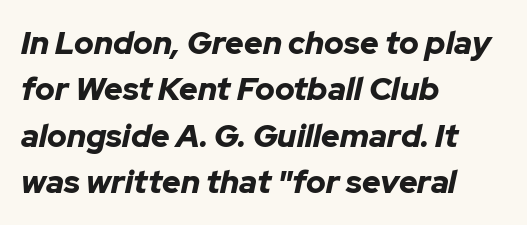
Q: Is the text bold? A: Yes.
Q: Is the text italic (slanted)? A: Yes, it leans right by about 12 degrees.
Q: Is the text underlined? A: No.
Q: How is the paragraph aligned? A: Left-aligned.
Q: Is the spacing between letters normal or unusually wide? A: Normal.
Q: Is the spacing between lines tight, normal or loose? A: Normal.
Q: Width (condensed, normal, or wide)? A: Normal.
Q: Stroke contrast? A: Low.
Q: x-height? A: Medium.
Q: Monospaced? A: No.
